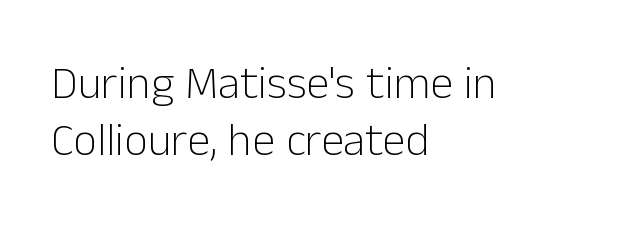
Q: Is the text bold? A: No.
Q: Is the text italic (slanted)? A: No, it is upright.
Q: Is the typeface a serif or a sans-serif typeface? A: Sans-serif.
Q: Is the text underlined? A: No.
Q: How is the paragraph aligned? A: Left-aligned.
Q: Is the spacing between letters normal or unusually wide? A: Normal.
Q: Width (condensed, normal, or wide)? A: Normal.
Q: Stroke contrast? A: Low.
Q: x-height? A: Medium.
Q: Monospaced? A: No.
